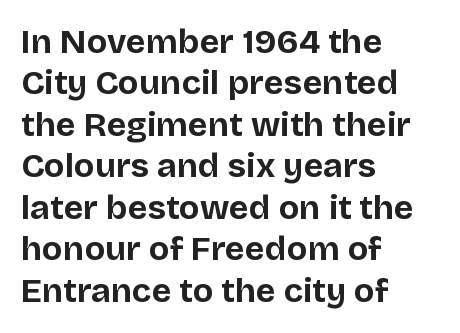
Q: Is the text bold? A: Yes.
Q: Is the text italic (slanted)? A: No, it is upright.
Q: Is the typeface a serif or a sans-serif typeface? A: Sans-serif.
Q: Is the text underlined? A: No.
Q: How is the paragraph aligned? A: Left-aligned.
Q: Is the spacing between letters normal or unusually wide? A: Normal.
Q: Width (condensed, normal, or wide)? A: Normal.
Q: Stroke contrast? A: Low.
Q: x-height? A: Large.
Q: Monospaced? A: No.
